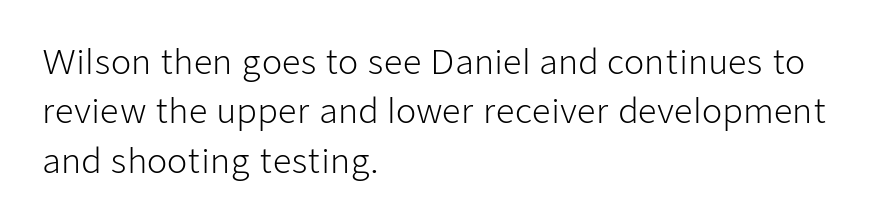
The image shows 33 px light sans-serif type, upright; set left-aligned, normal line spacing (1.5x), normal letter spacing, not underlined; low stroke contrast and a medium x-height.
